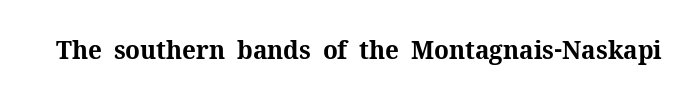
Q: Is the text bold? A: Yes.
Q: Is the text italic (slanted)? A: No, it is upright.
Q: Is the text underlined? A: No.
Q: Is the spacing between letters normal or unusually wide? A: Normal.
